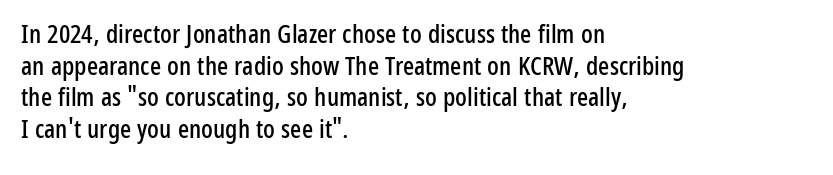
Q: Is the text italic (slanted)? A: No, it is upright.
Q: Is the text underlined? A: No.
Q: How is the paragraph aligned? A: Left-aligned.
Q: Is the spacing between letters normal or unusually wide? A: Normal.
